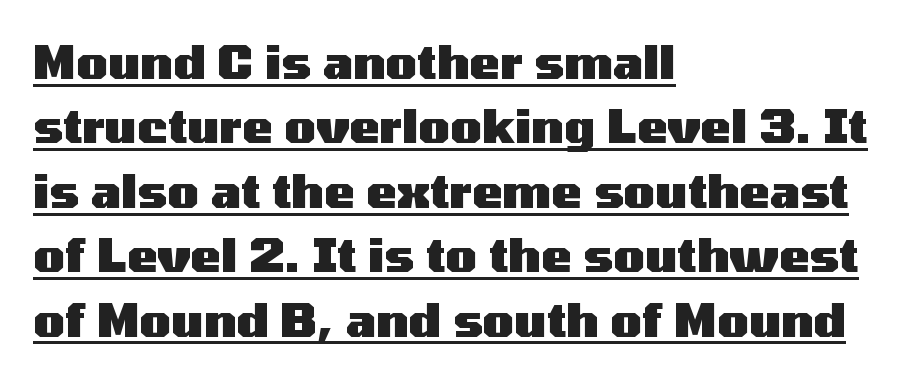
{"serif": "no", "italic": "no", "bold": "yes", "weight": "heavy", "width": "wide", "stroke_contrast": "medium", "x_height": "medium", "monospaced": "no", "underline": "yes", "align": "left", "line_spacing": "normal", "line_spacing_ratio": 1.4, "letter_spacing": "normal", "letter_spacing_em": 0.0, "glyph_px": 46}
